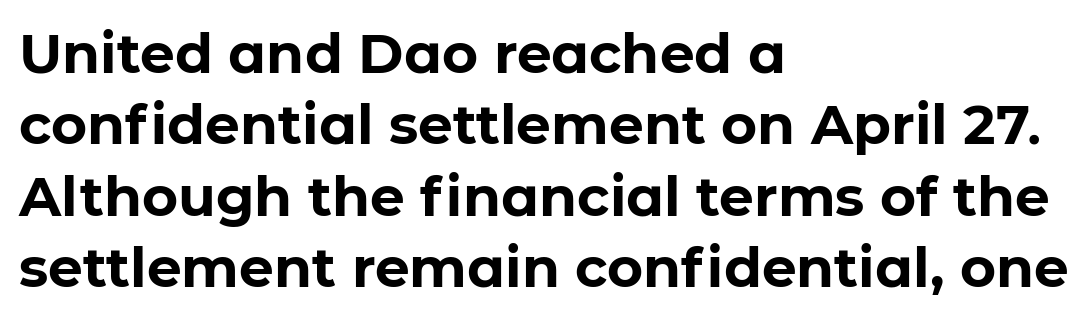
{"serif": "no", "italic": "no", "bold": "yes", "weight": "bold", "width": "normal", "stroke_contrast": "low", "x_height": "medium", "monospaced": "no", "underline": "no", "align": "left", "line_spacing": "normal", "line_spacing_ratio": 1.3, "letter_spacing": "normal", "letter_spacing_em": 0.0, "glyph_px": 55}
